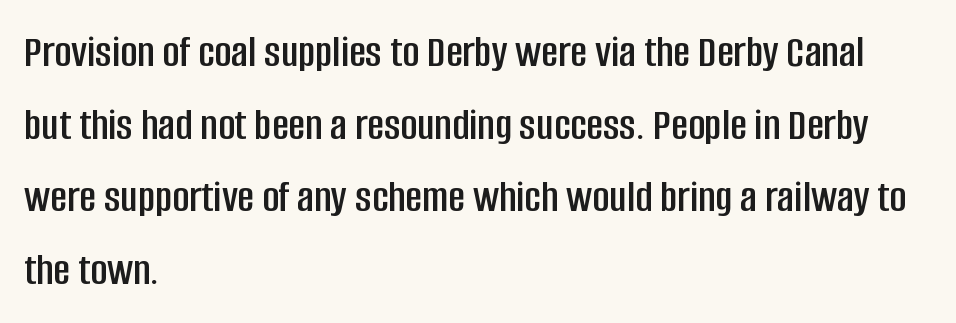
{"serif": "no", "italic": "no", "width": "condensed", "stroke_contrast": "low", "x_height": "large", "monospaced": "no", "underline": "no", "align": "left", "line_spacing": "normal", "line_spacing_ratio": 1.58, "letter_spacing": "normal", "letter_spacing_em": 0.0, "glyph_px": 46}
